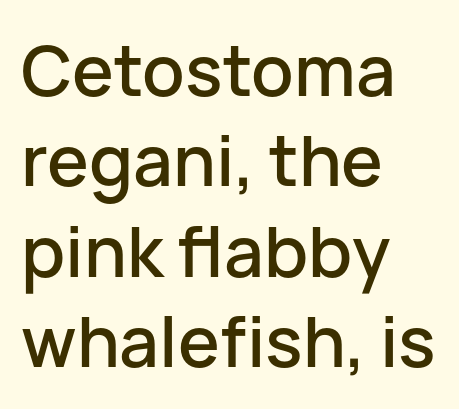
The image shows 70 px sans-serif type, upright; set left-aligned, normal line spacing (1.29x), normal letter spacing, not underlined; low stroke contrast and a medium x-height.
